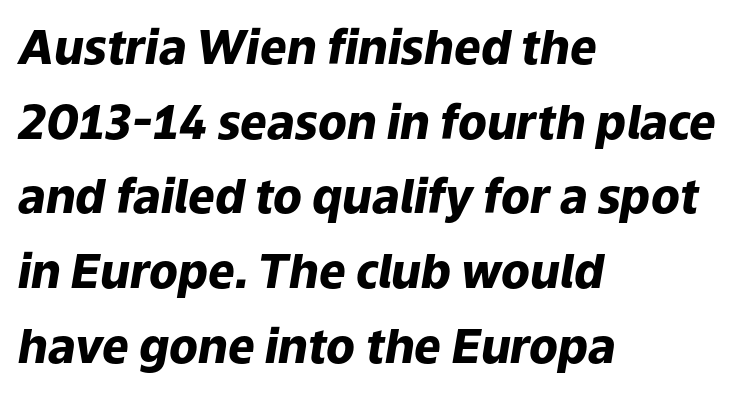
The image shows 47 px heavy type, italic (leaning right); set left-aligned, normal line spacing (1.59x), normal letter spacing, not underlined; low stroke contrast and a medium x-height.
